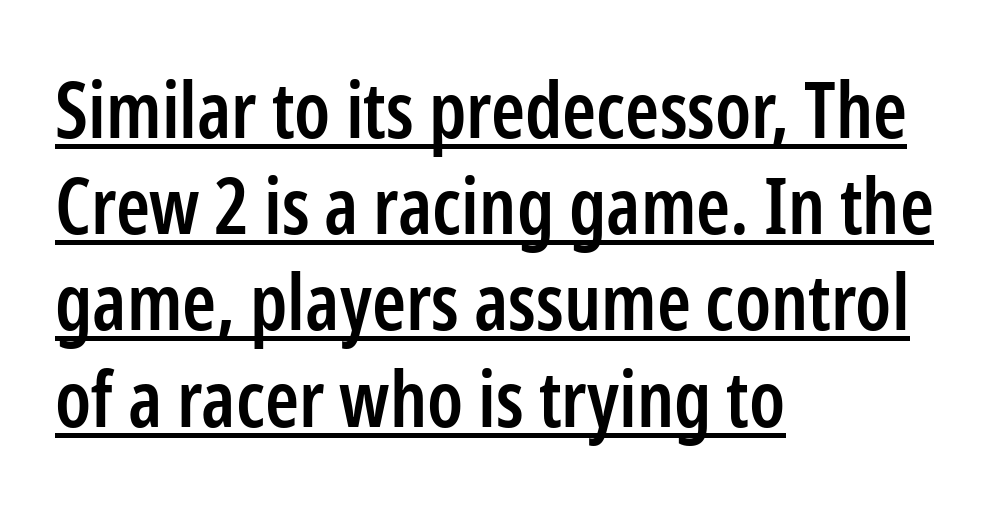
The text was rendered using a sans face with plain stroke endings. Glyph-to-glyph distance matches everyday printed text. Baseline-to-baseline distance is the conventional proportion of letter height. The specimen includes a rule beneath the text block's lines.
